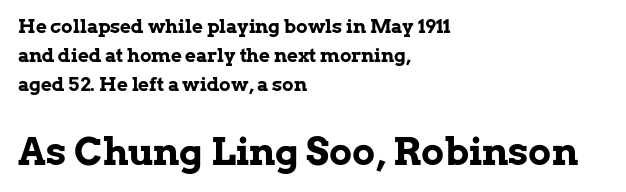
{"serif": "yes", "italic": "no", "bold": "yes", "weight": "bold", "width": "normal", "stroke_contrast": "low", "x_height": "medium", "monospaced": "no", "underline": "no", "align": "left", "line_spacing": "normal", "line_spacing_ratio": 1.53, "letter_spacing": "normal", "letter_spacing_em": 0.0, "larger_block": "second", "size_ratio": 2.0, "glyph_px": 38}
